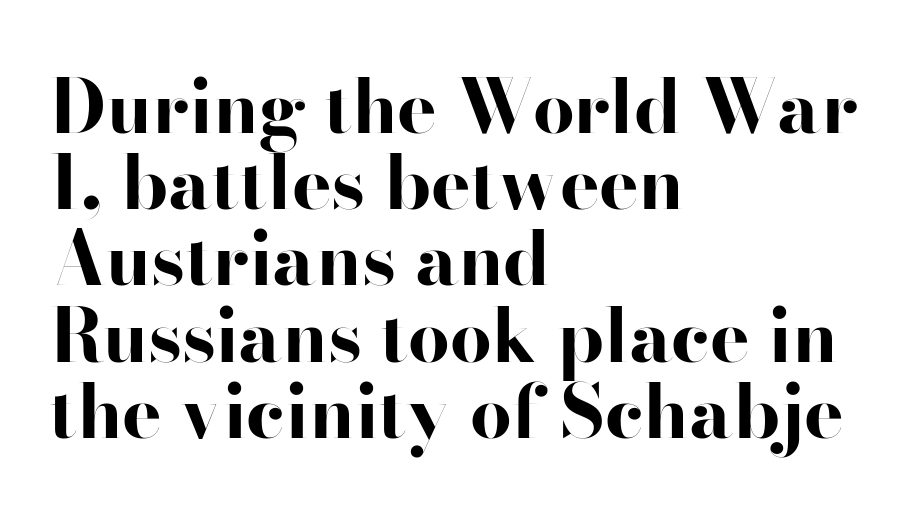
{"serif": "no", "italic": "no", "bold": "yes", "weight": "bold", "width": "wide", "stroke_contrast": "high", "x_height": "small", "monospaced": "no", "underline": "no", "align": "left", "line_spacing": "tight", "line_spacing_ratio": 1.03, "letter_spacing": "normal", "letter_spacing_em": 0.0, "glyph_px": 74}
